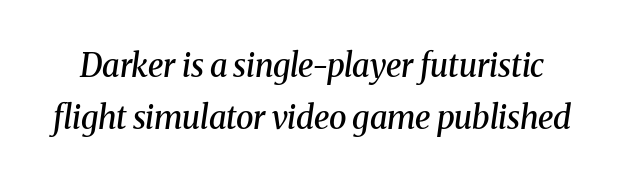
The gap between lines stays unmarked. Character widths vary here, with narrow letters taking less room than wide ones. A bit beefed up — I'd call it semibold rather than bold. No extra tracking has been applied to these lines. Serifs: yes, visible at the terminals of the letterforms. Interline gaps are of average width in this sample.
